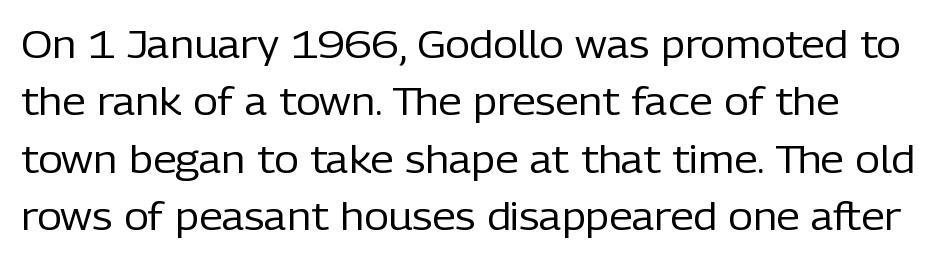
Q: Is the text bold? A: No.
Q: Is the text italic (slanted)? A: No, it is upright.
Q: Is the typeface a serif or a sans-serif typeface? A: Sans-serif.
Q: Is the text underlined? A: No.
Q: Is the spacing between letters normal or unusually wide? A: Normal.
Q: Is the spacing between lines tight, normal or loose? A: Normal.
Q: Width (condensed, normal, or wide)? A: Normal.
Q: Stroke contrast? A: Low.
Q: x-height? A: Medium.
Q: Monospaced? A: No.
